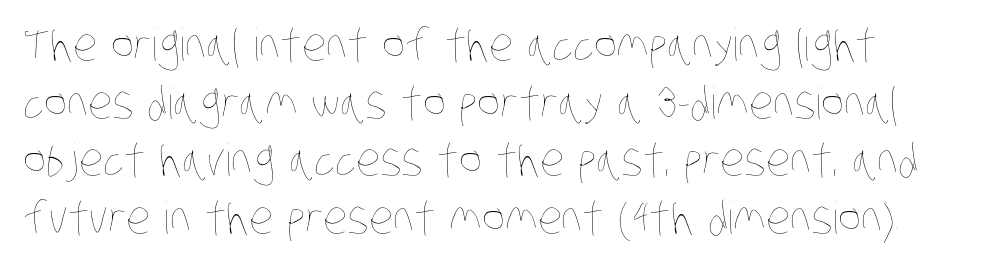
You could not count columns in this text — the font is proportionally spaced. The rendering keeps characters at their native spacing. The block of text has a typical density, with ordinary space between rows. Vertical stems look standard width or narrower in stroke.
